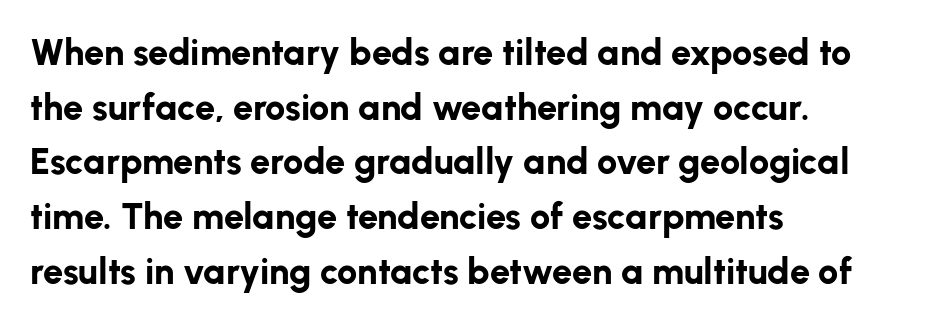
Q: Is the text bold? A: Yes.
Q: Is the text italic (slanted)? A: No, it is upright.
Q: Is the typeface a serif or a sans-serif typeface? A: Sans-serif.
Q: Is the text underlined? A: No.
Q: How is the paragraph aligned? A: Left-aligned.
Q: Is the spacing between letters normal or unusually wide? A: Normal.
Q: Is the spacing between lines tight, normal or loose? A: Normal.
Q: Width (condensed, normal, or wide)? A: Normal.
Q: Stroke contrast? A: Low.
Q: x-height? A: Medium.
Q: Monospaced? A: No.
